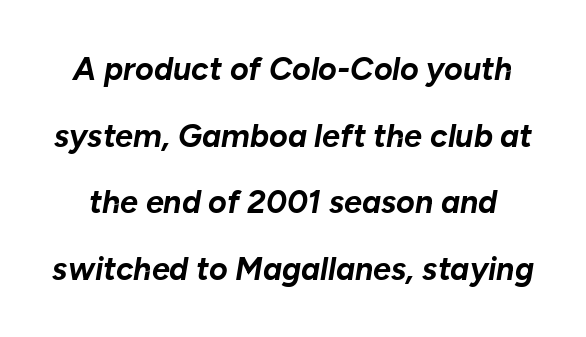
The image shows 32 px bold type, italic (leaning right); set loose line spacing (2.08x), normal letter spacing, not underlined; low stroke contrast and a medium x-height.
